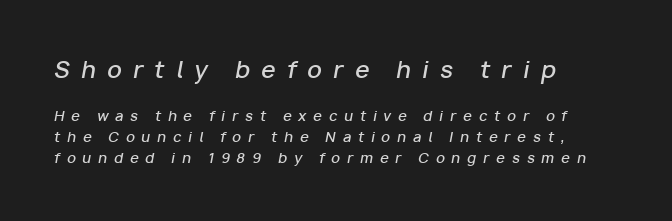
Here the first block reads like a headline and the second like body copy. The paragraph shown leans on its left margin. A semibold gives these letters moderate extra thickness, short of bold. Does the leading feel generous? No, just average. There is plenty of visible air inserted between adjacent glyphs.
